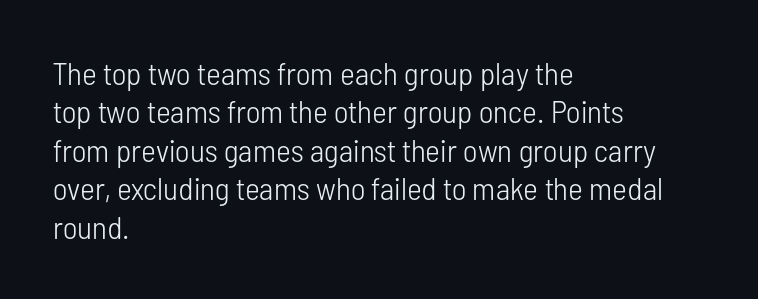
Standard letterfit; no display-style spreading of the glyphs. Descenders are the only things crossing below the line. Where is the straight margin? On the left. This rendering employs a face without finishing strokes, i.e., a sans-serif.
